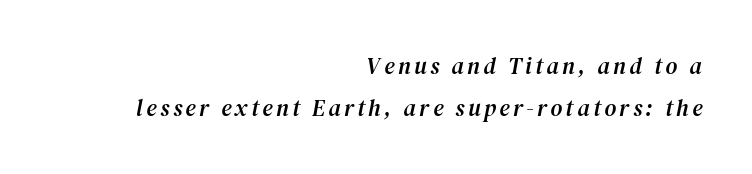
{"italic": "yes", "lean": "right", "slant_degrees": 12, "underline": "no", "align": "right", "line_spacing_ratio": 1.81, "glyph_px": 23}
